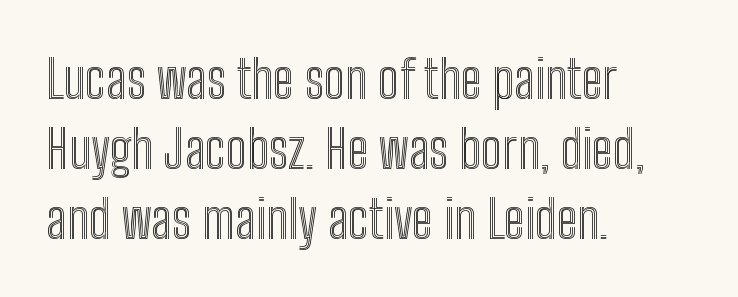
Q: Is the text italic (slanted)? A: No, it is upright.
Q: Is the text underlined? A: No.
Q: How is the paragraph aligned? A: Left-aligned.
Q: Is the spacing between letters normal or unusually wide? A: Normal.
Q: Is the spacing between lines tight, normal or loose? A: Normal.
Q: Width (condensed, normal, or wide)? A: Condensed.
Q: x-height? A: Medium.
Q: Monospaced? A: No.
